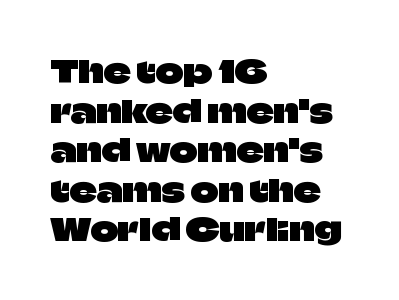
The image shows 30 px sans-serif type, upright; set left-aligned, normal line spacing (1.32x), normal letter spacing, not underlined; low stroke contrast and a large x-height.
